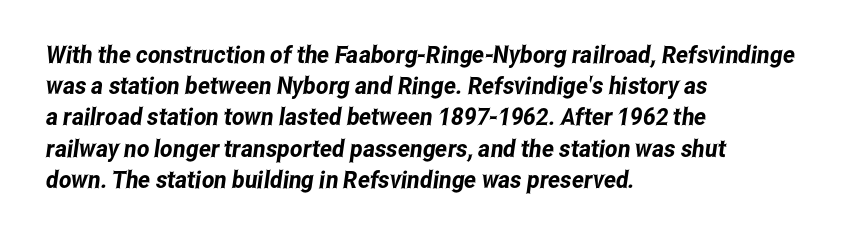
The image shows 24 px text type; set left-aligned, normal line spacing (1.3x), normal letter spacing, not underlined.
